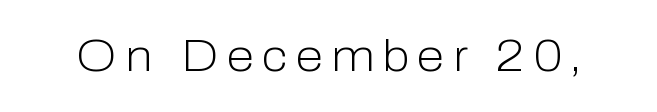
Q: Is the text bold? A: No.
Q: Is the text italic (slanted)? A: No, it is upright.
Q: Is the typeface a serif or a sans-serif typeface? A: Sans-serif.
Q: Is the text underlined? A: No.
Q: Width (condensed, normal, or wide)? A: Normal.
Q: Stroke contrast? A: Low.
Q: x-height? A: Medium.
Q: Monospaced? A: No.
